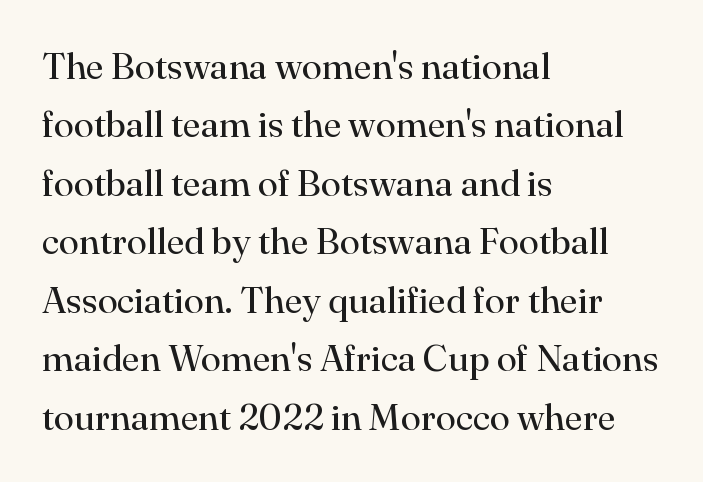
Q: Is the text bold? A: No.
Q: Is the text italic (slanted)? A: No, it is upright.
Q: Is the typeface a serif or a sans-serif typeface? A: Serif.
Q: Is the text underlined? A: No.
Q: How is the paragraph aligned? A: Left-aligned.
Q: Is the spacing between letters normal or unusually wide? A: Normal.
Q: Is the spacing between lines tight, normal or loose? A: Normal.
Q: Width (condensed, normal, or wide)? A: Normal.
Q: Stroke contrast? A: High.
Q: x-height? A: Small.
Q: Monospaced? A: No.
